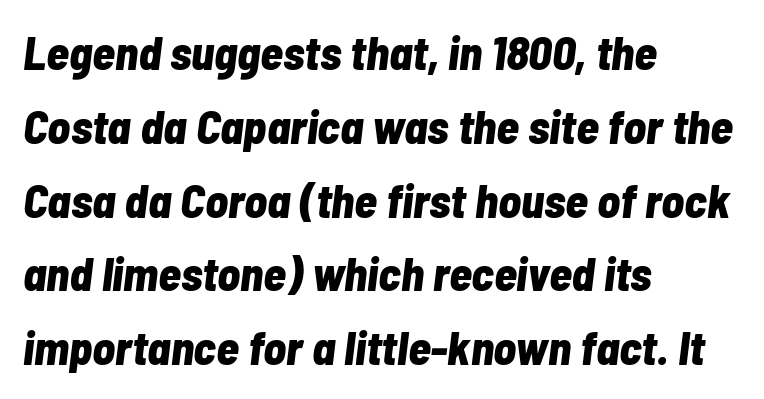
{"italic": "yes", "lean": "right", "slant_degrees": 7, "bold": "yes", "weight": "bold", "width": "condensed", "stroke_contrast": "low", "x_height": "medium", "monospaced": "no", "underline": "no", "align": "left", "line_spacing": "normal", "line_spacing_ratio": 1.57, "letter_spacing": "normal", "letter_spacing_em": 0.0, "glyph_px": 47}
